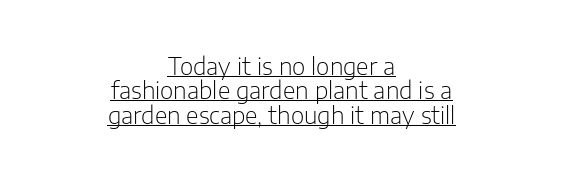
The image shows 23 px text type, upright; set centered, tight line spacing (1.06x), normal letter spacing, underlined.
